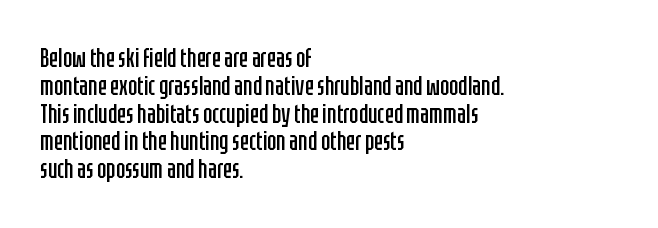
The typesetting does not lean heavy: it is not bold. The text block is weighted toward the left margin, trailing off unevenly rightward. Unmarked baselines from the first word to the last. Summary of vertical rhythm: compact, with narrow interline spacing. Rendered with straight, roman letterforms. Caption: standard tracking, unaltered.
